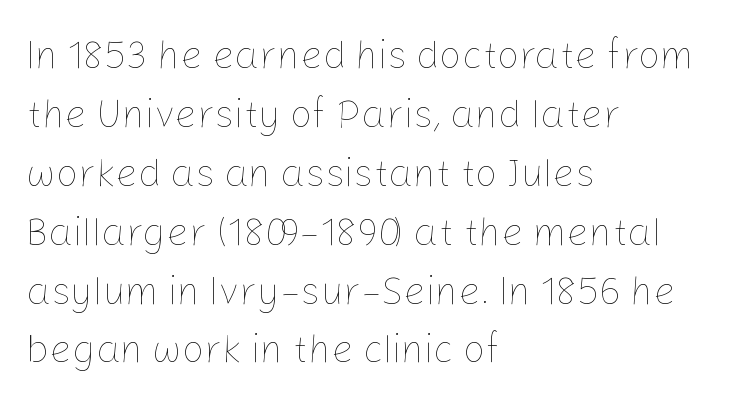
The image shows 39 px thin type, upright; set left-aligned, normal line spacing (1.51x), normal letter spacing, not underlined; low stroke contrast and a medium x-height.
